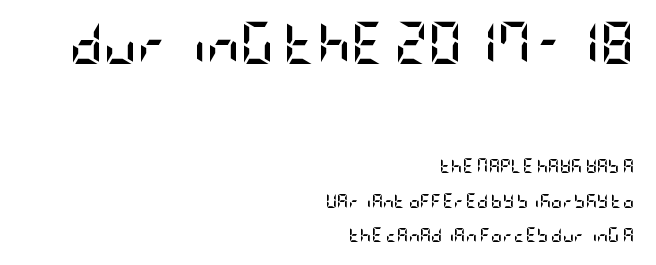
The image shows 42 px semibold, condensed sans-serif type, upright; set right-aligned, loose line spacing (2.47x), normal letter spacing, not underlined; the first (top) block is 3.0x larger; low stroke contrast and a large x-height.
